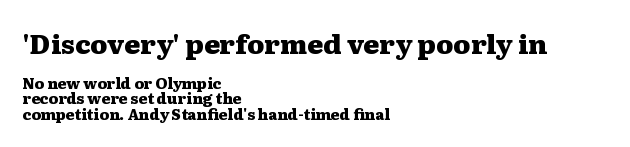
The image shows 27 px bold type, upright; set left-aligned, tight line spacing (1.02x), normal letter spacing, not underlined; the first (top) block is 1.8x larger.
